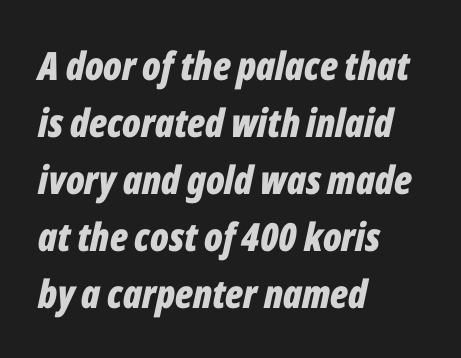
{"italic": "yes", "lean": "right", "slant_degrees": 12, "bold": "yes", "weight": "bold", "width": "condensed", "stroke_contrast": "low", "x_height": "medium", "monospaced": "no", "underline": "no", "align": "left", "line_spacing": "normal", "line_spacing_ratio": 1.46, "letter_spacing": "normal", "letter_spacing_em": 0.0, "glyph_px": 39}
